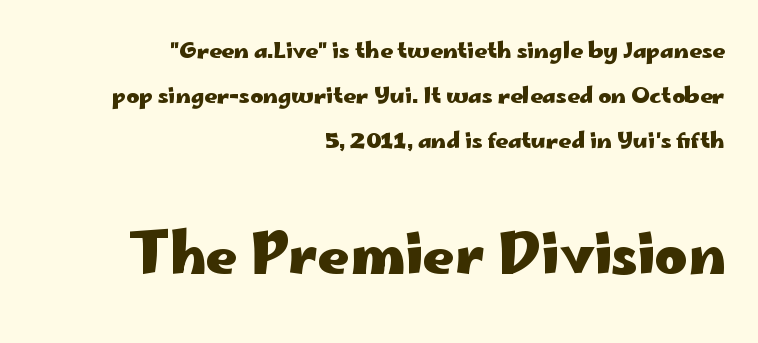
The image shows 55 px heavy, wide sans-serif type, upright; set right-aligned, loose line spacing (2.05x), normal letter spacing, not underlined; the second (bottom) block is 2.5x larger; low stroke contrast and a small x-height.
